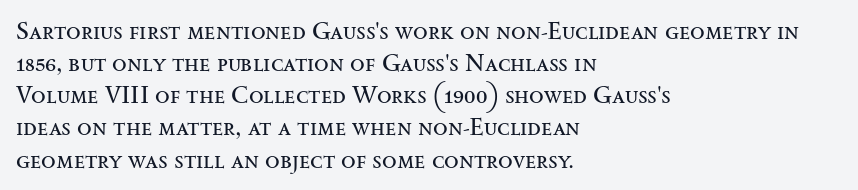
The strip under each line holds only bare page. You could call the tracking neutral — neither tight nor loose. Where is the straight margin? On the left. Upright lettering throughout. The weight tops out at a normal text grade.
